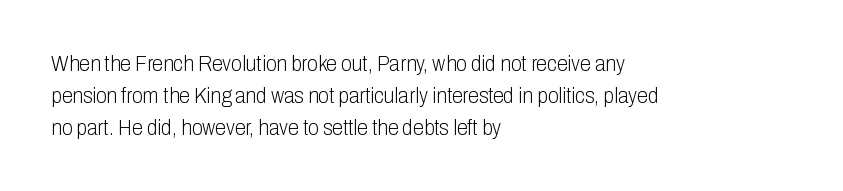
Q: Is the text bold? A: No.
Q: Is the text italic (slanted)? A: No, it is upright.
Q: Is the text underlined? A: No.
Q: How is the paragraph aligned? A: Left-aligned.
Q: Is the spacing between letters normal or unusually wide? A: Normal.
Q: Is the spacing between lines tight, normal or loose? A: Normal.
